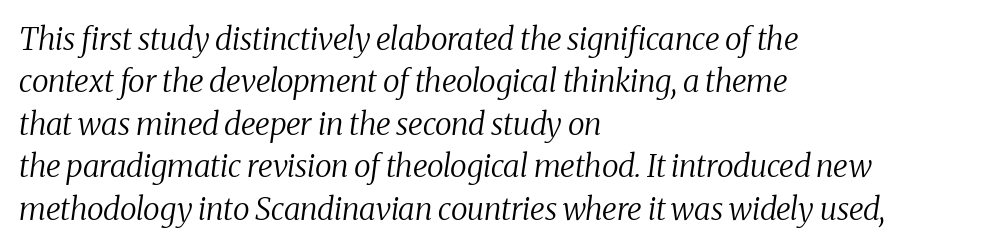
The face looks like a standard text weight, possibly lighter. You could not count columns in this text — the font is proportionally spaced. Yep, those are serifs on the letters. Beneath every word, the page is bare.
